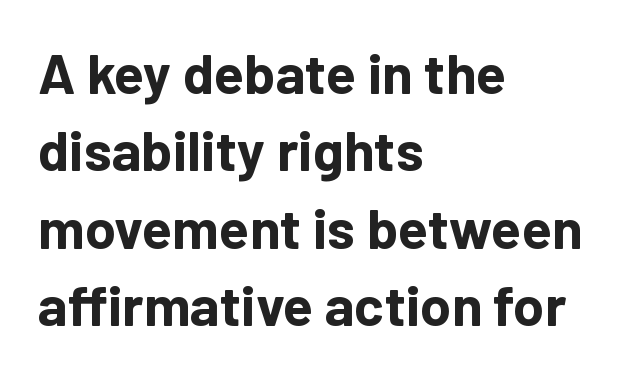
{"serif": "no", "italic": "no", "bold": "yes", "weight": "bold", "width": "normal", "stroke_contrast": "low", "x_height": "medium", "monospaced": "no", "underline": "no", "align": "left", "line_spacing": "normal", "line_spacing_ratio": 1.38, "letter_spacing": "normal", "letter_spacing_em": 0.0, "glyph_px": 56}
